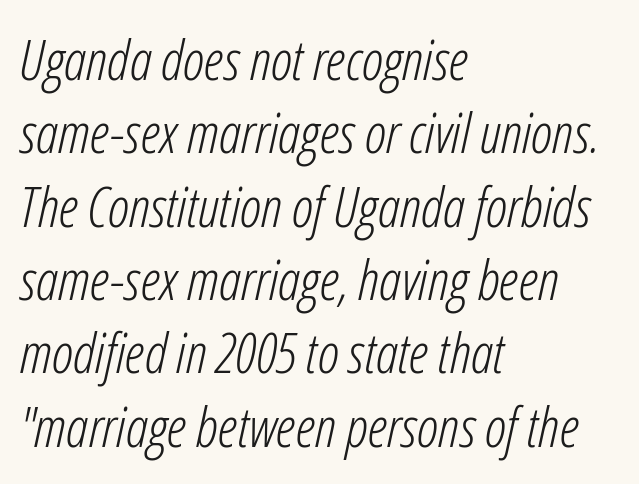
{"italic": "yes", "lean": "right", "slant_degrees": 12, "bold": "no", "weight": "light", "width": "condensed", "stroke_contrast": "low", "x_height": "medium", "monospaced": "no", "underline": "no", "align": "left", "line_spacing": "normal", "line_spacing_ratio": 1.31, "letter_spacing": "normal", "letter_spacing_em": 0.0, "glyph_px": 56}
